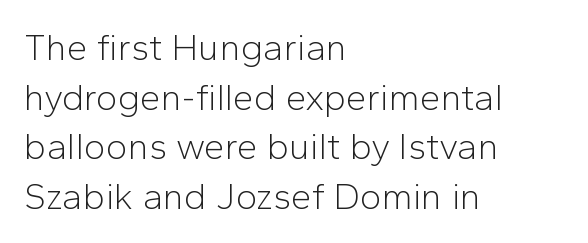
Serifs: no, the terminals of the letterforms are clean. If you drew a line through each stem, it would be perfectly vertical. Each line starts at the same left margin while the right side varies. Successive baselines arrive at the customary interval. The passage shown is typed in a proportional face where columns would drift. Between one letter and the next there's only the usual sliver of space.
